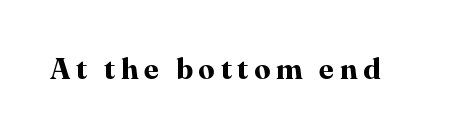
{"serif": "yes", "italic": "no", "bold": "yes", "weight": "bold", "width": "normal", "stroke_contrast": "high", "x_height": "medium", "monospaced": "no", "underline": "no", "letter_spacing": "wide", "letter_spacing_em": 0.2, "glyph_px": 29}
